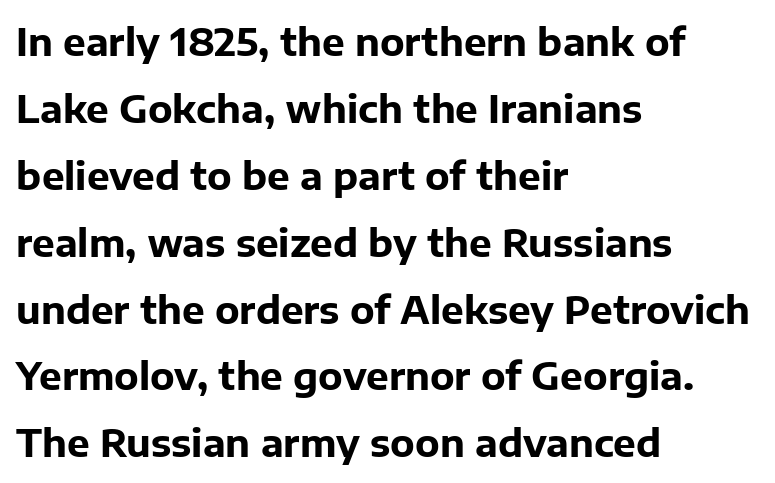
Q: Is the text bold? A: Yes.
Q: Is the text italic (slanted)? A: No, it is upright.
Q: Is the typeface a serif or a sans-serif typeface? A: Sans-serif.
Q: Is the text underlined? A: No.
Q: How is the paragraph aligned? A: Left-aligned.
Q: Is the spacing between letters normal or unusually wide? A: Normal.
Q: Width (condensed, normal, or wide)? A: Normal.
Q: Stroke contrast? A: Low.
Q: x-height? A: Medium.
Q: Monospaced? A: No.
